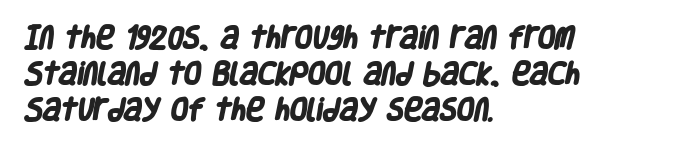
The image shows 25 px bold type; set left-aligned, normal line spacing (1.45x), normal letter spacing, not underlined.
